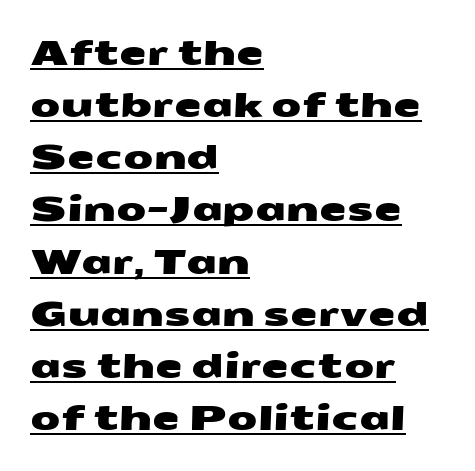
Q: Is the typeface a serif or a sans-serif typeface? A: Sans-serif.
Q: Is the text underlined? A: Yes.
Q: How is the paragraph aligned? A: Left-aligned.
Q: Is the spacing between letters normal or unusually wide? A: Normal.
Q: Is the spacing between lines tight, normal or loose? A: Normal.
Q: Width (condensed, normal, or wide)? A: Wide.
Q: Stroke contrast? A: Medium.
Q: x-height? A: Medium.
Q: Monospaced? A: No.
